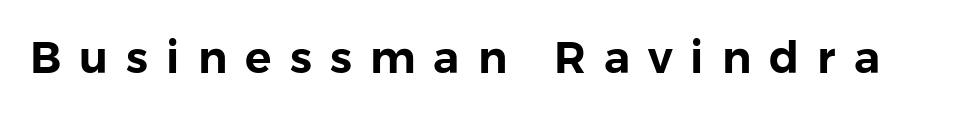
Q: Is the text italic (slanted)? A: No, it is upright.
Q: Is the typeface a serif or a sans-serif typeface? A: Sans-serif.
Q: Is the text underlined? A: No.
Q: Is the spacing between letters normal or unusually wide? A: Unusually wide.
Q: Width (condensed, normal, or wide)? A: Normal.
Q: Stroke contrast? A: Low.
Q: x-height? A: Medium.
Q: Monospaced? A: No.
